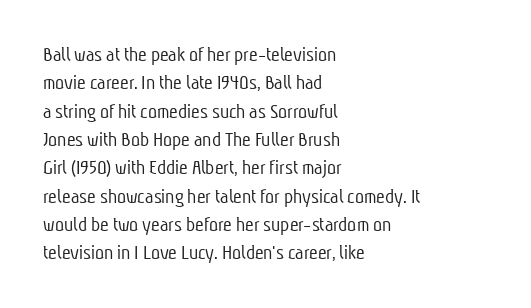
{"bold": "no", "underline": "no", "align": "left", "line_spacing": "normal", "line_spacing_ratio": 1.35, "letter_spacing": "normal", "letter_spacing_em": 0.0, "glyph_px": 21}
